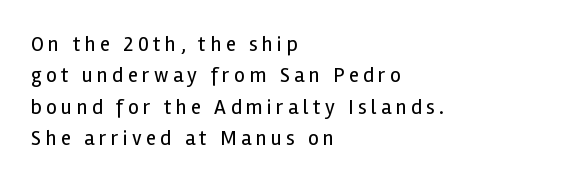
Q: Is the text bold? A: No.
Q: Is the text italic (slanted)? A: No, it is upright.
Q: Is the text underlined? A: No.
Q: How is the paragraph aligned? A: Left-aligned.
Q: Is the spacing between letters normal or unusually wide? A: Unusually wide.
Q: Is the spacing between lines tight, normal or loose? A: Normal.
